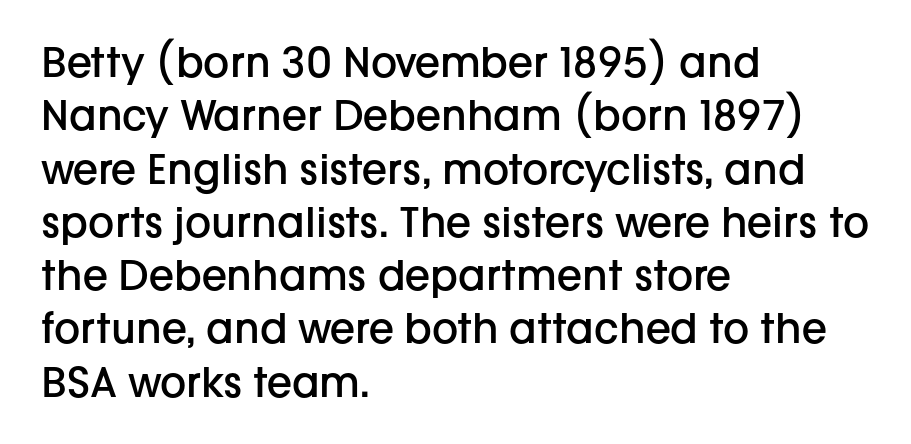
Q: Is the text bold? A: Semi-bold.
Q: Is the text italic (slanted)? A: No, it is upright.
Q: Is the typeface a serif or a sans-serif typeface? A: Sans-serif.
Q: Is the text underlined? A: No.
Q: How is the paragraph aligned? A: Left-aligned.
Q: Is the spacing between letters normal or unusually wide? A: Normal.
Q: Is the spacing between lines tight, normal or loose? A: Normal.
Q: Width (condensed, normal, or wide)? A: Normal.
Q: Stroke contrast? A: Low.
Q: x-height? A: Medium.
Q: Monospaced? A: No.
